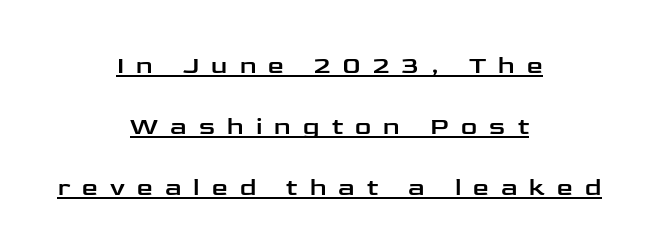
Q: Is the text italic (slanted)? A: No, it is upright.
Q: Is the text underlined? A: Yes.
Q: How is the paragraph aligned? A: Centered.
Q: Is the spacing between letters normal or unusually wide? A: Unusually wide.
Q: Is the spacing between lines tight, normal or loose? A: Loose.
